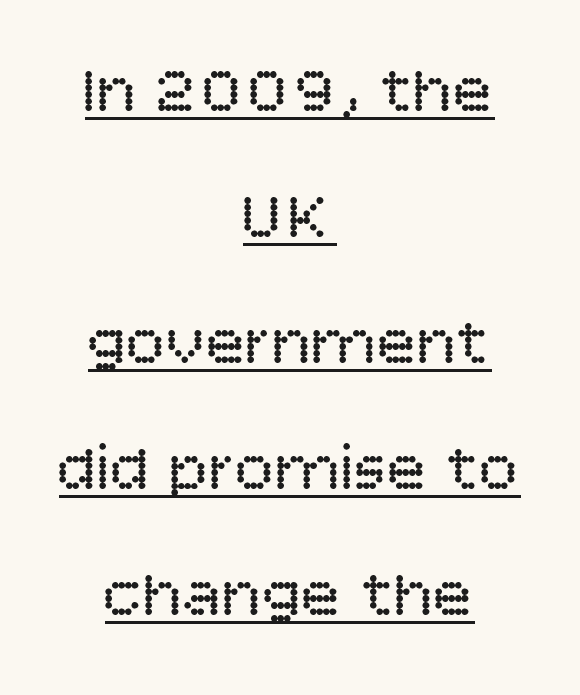
What decoration does the sample have? An underline. Spacing between characters is what you'd get straight out of the box. Ordinary non-slanted type is in use. Both edges are ragged and mirror each other, which tells us the setting is centered.
